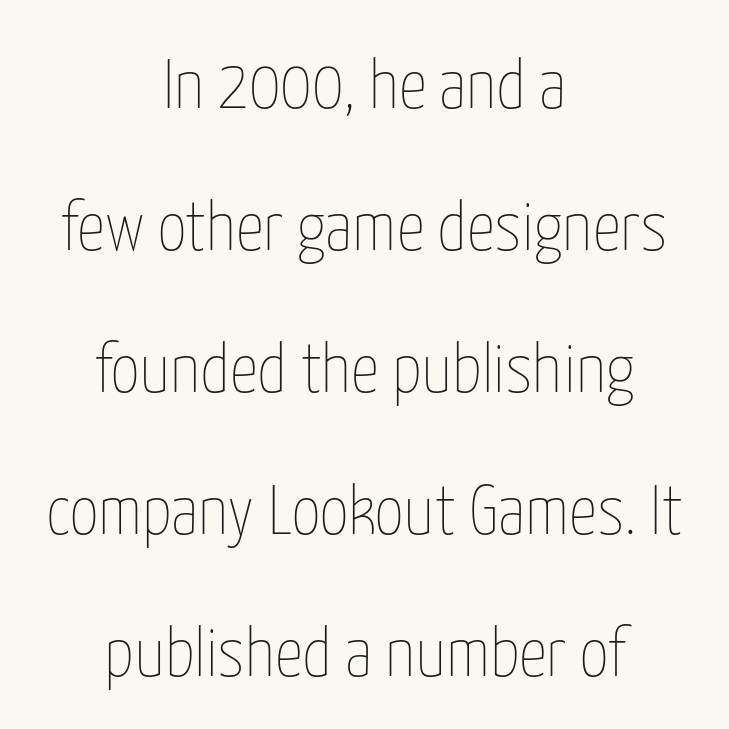
{"italic": "no", "bold": "no", "weight": "thin", "width": "condensed", "stroke_contrast": "low", "x_height": "medium", "monospaced": "no", "underline": "no", "align": "center", "line_spacing": "loose", "line_spacing_ratio": 2.03, "letter_spacing": "normal", "letter_spacing_em": 0.0, "glyph_px": 70}
